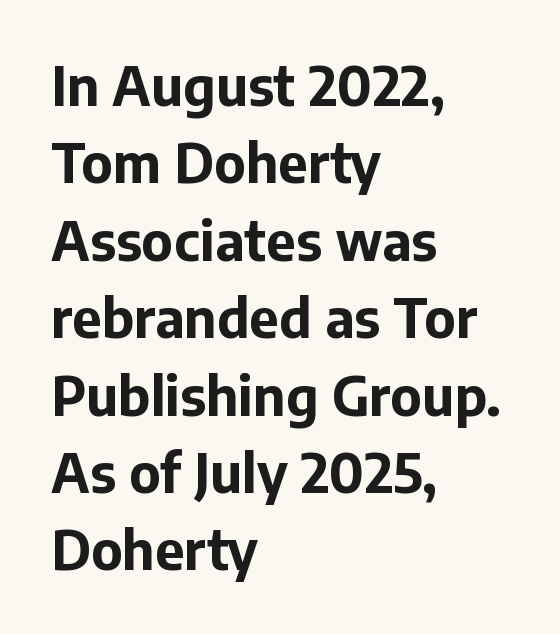
Regular leading. Strong, thick strokes mark this as bold type. Upright lettering throughout. The passage shown is not underscored anywhere. Teacher's note: observe the even left margin — that is flush-left alignment. The passage shown is typed in a proportional face where columns would drift.
